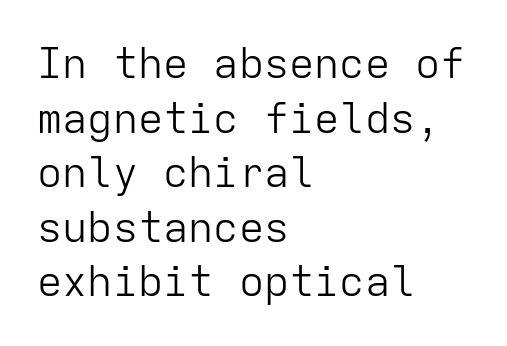
The strip under each line holds only bare page. The text block is weighted toward the left margin, trailing off unevenly rightward. Does extra space separate the letters? No, they use regular spacing. Summary of weight: not heavy and not bold.
